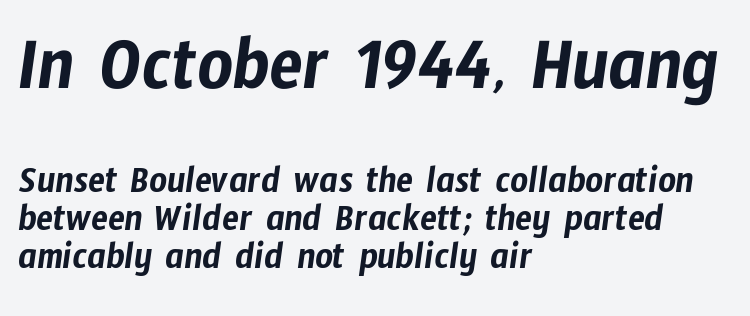
{"serif": "no", "width": "condensed", "stroke_contrast": "low", "x_height": "medium", "monospaced": "no", "underline": "no", "align": "left", "line_spacing": "tight", "line_spacing_ratio": 0.98, "letter_spacing": "normal", "letter_spacing_em": 0.0, "larger_block": "first", "size_ratio": 2.0, "glyph_px": 78}
